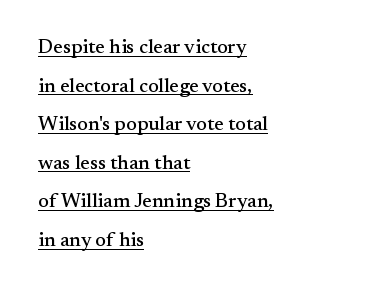
Q: Is the text italic (slanted)? A: No, it is upright.
Q: Is the text underlined? A: Yes.
Q: How is the paragraph aligned? A: Left-aligned.
Q: Is the spacing between letters normal or unusually wide? A: Normal.
Q: Is the spacing between lines tight, normal or loose? A: Loose.
